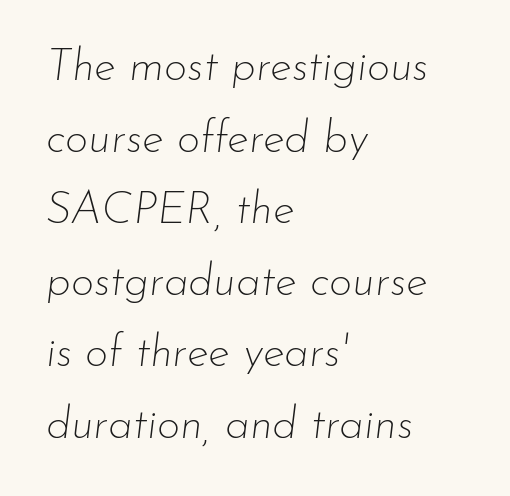
Q: Is the text bold? A: No.
Q: Is the text italic (slanted)? A: Yes, it leans right by about 7 degrees.
Q: Is the text underlined? A: No.
Q: How is the paragraph aligned? A: Left-aligned.
Q: Is the spacing between letters normal or unusually wide? A: Normal.
Q: Is the spacing between lines tight, normal or loose? A: Normal.
Q: Width (condensed, normal, or wide)? A: Normal.
Q: Stroke contrast? A: Low.
Q: x-height? A: Small.
Q: Monospaced? A: No.
